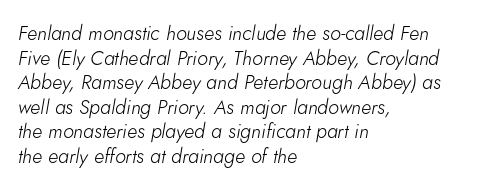
The image shows 20 px text type, italic (leaning right); set left-aligned, line spacing 1.23x, normal letter spacing, not underlined.
